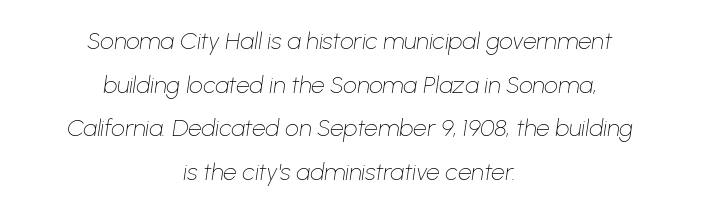
Q: Is the text bold? A: No.
Q: Is the text italic (slanted)? A: Yes, it leans right by about 8 degrees.
Q: Is the text underlined? A: No.
Q: How is the paragraph aligned? A: Centered.
Q: Is the spacing between letters normal or unusually wide? A: Normal.
